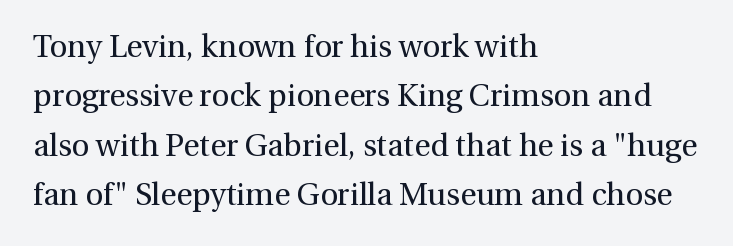
The image shows 31 px regular-weight serif type, upright; set left-aligned, normal line spacing (1.59x), normal letter spacing, not underlined; medium stroke contrast and a medium x-height.
